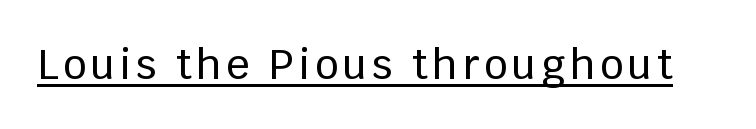
Q: Is the text italic (slanted)? A: No, it is upright.
Q: Is the typeface a serif or a sans-serif typeface? A: Sans-serif.
Q: Is the text underlined? A: Yes.
Q: Width (condensed, normal, or wide)? A: Normal.
Q: Stroke contrast? A: Low.
Q: x-height? A: Large.
Q: Monospaced? A: No.
